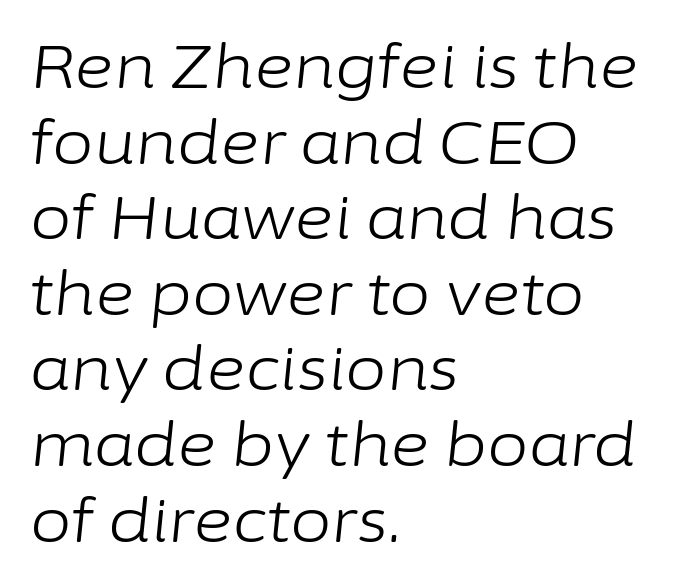
Each row of text sits above clean, open space. No extra tracking has been applied to these lines. Note the varied advance widths — an 'i' is clearly narrower than an 'm'. The font sits on the lighter half of the weight spectrum, regular included.
